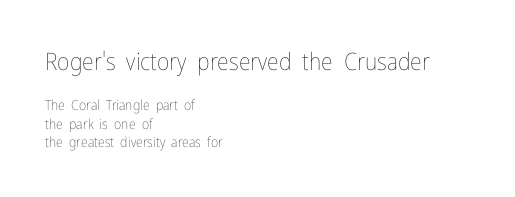
Q: Is the text bold? A: No.
Q: Is the text italic (slanted)? A: No, it is upright.
Q: Is the text underlined? A: No.
Q: How is the paragraph aligned? A: Left-aligned.
Q: Is the spacing between letters normal or unusually wide? A: Normal.
Q: Is the spacing between lines tight, normal or loose? A: Normal.
Q: Which block of text is set in a larger size, the first (top) or the second (bottom)? A: The first (top) one.
